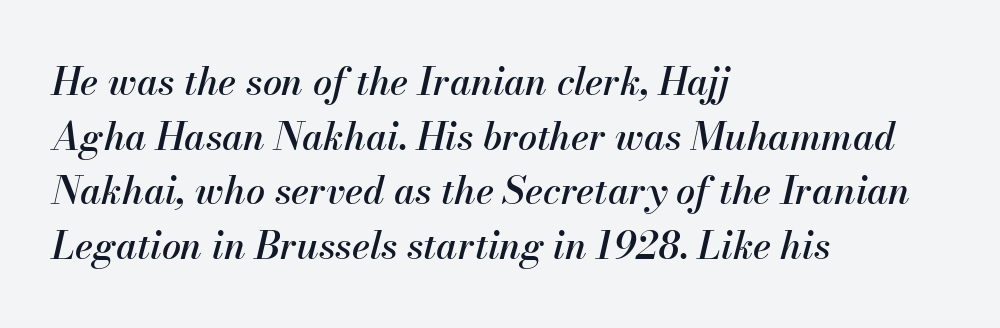
Q: Is the text italic (slanted)? A: Yes, it leans right by about 13 degrees.
Q: Is the text underlined? A: No.
Q: How is the paragraph aligned? A: Left-aligned.
Q: Is the spacing between letters normal or unusually wide? A: Normal.
Q: Is the spacing between lines tight, normal or loose? A: Normal.
Q: Width (condensed, normal, or wide)? A: Normal.
Q: Stroke contrast? A: Medium.
Q: x-height? A: Small.
Q: Monospaced? A: No.
